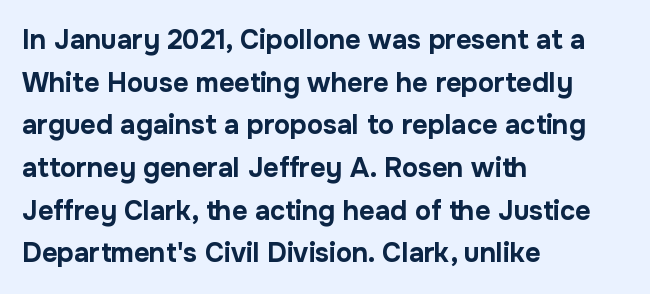
Typesetter's note: full bold, strokes at maximum text heaviness. Compared with typical paragraphs, the rows here are spaced about the same. Layout note: lines flush left. The passage shown is not underscored anywhere.
